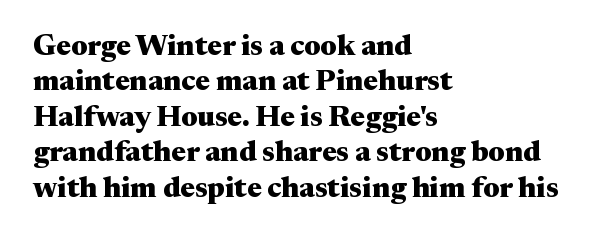
The image shows 29 px heavy, wide serif type, upright; set left-aligned, line spacing 1.22x, normal letter spacing, not underlined; medium stroke contrast and a medium x-height.
